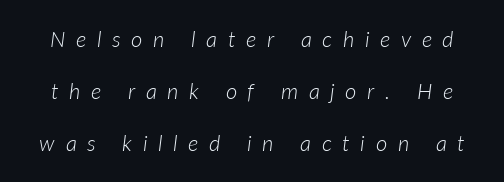
The rendering inserts visible extra space after every character. You can tell it's italic because the verticals aren't actually vertical. The weight tops out at a normal text grade. Honestly, there is no underline to notice here at all.
